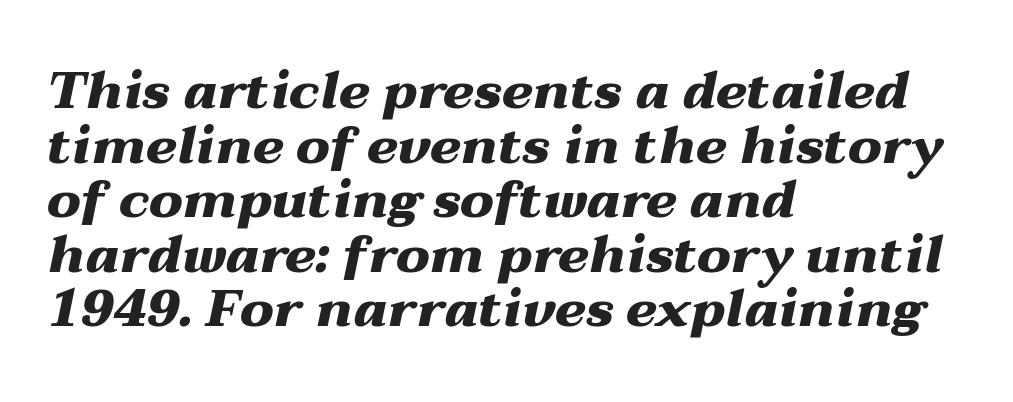
{"italic": "yes", "lean": "right", "slant_degrees": 12, "bold": "yes", "weight": "heavy", "width": "wide", "stroke_contrast": "medium", "x_height": "medium", "monospaced": "no", "underline": "no", "align": "left", "line_spacing": "tight", "line_spacing_ratio": 1.05, "letter_spacing": "normal", "letter_spacing_em": 0.0, "glyph_px": 52}
